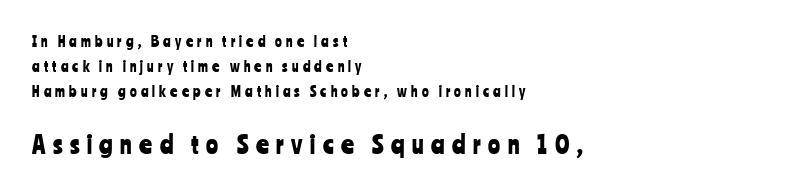
The area under the type is left untouched. Character size in the trailing block exceeds that of the leading block. Caption: expanded tracking, letters set apart. Posture: upright roman.
